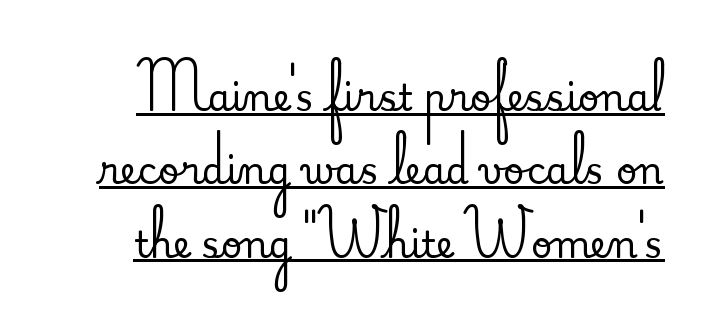
Regarding leading, the lines here are spaced well apart. Notice how the passage keeps a crisp vertical edge on the right only. A typesetter would label this face a serif. The horizontal fit of the characters is conventional and even.
